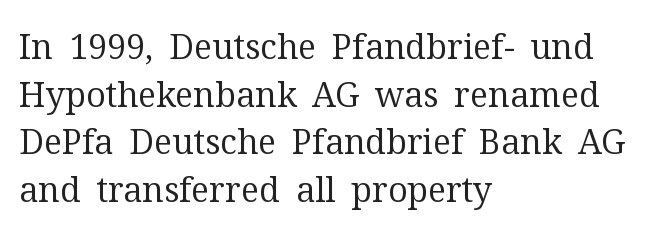
Think standard paragraph weight, or any step lighter than that. The leading is moderate, giving the passage an even texture. Does extra space separate the letters? No, they use regular spacing. Does the lettering tilt? It doesn't — this is upright. The rag falls on the right side of this text block. Think of a printed novel: that variable character pitch is what you see here.
